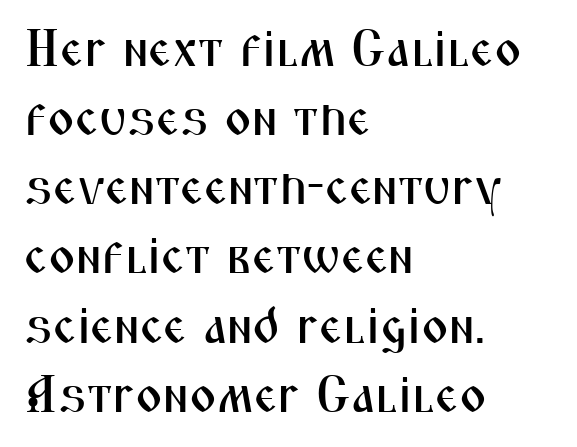
Q: Is the text italic (slanted)? A: No, it is upright.
Q: Is the typeface a serif or a sans-serif typeface? A: Sans-serif.
Q: Is the text underlined? A: No.
Q: How is the paragraph aligned? A: Left-aligned.
Q: Is the spacing between letters normal or unusually wide? A: Normal.
Q: Is the spacing between lines tight, normal or loose? A: Normal.
Q: Width (condensed, normal, or wide)? A: Condensed.
Q: Stroke contrast? A: Medium.
Q: x-height? A: Medium.
Q: Monospaced? A: No.
